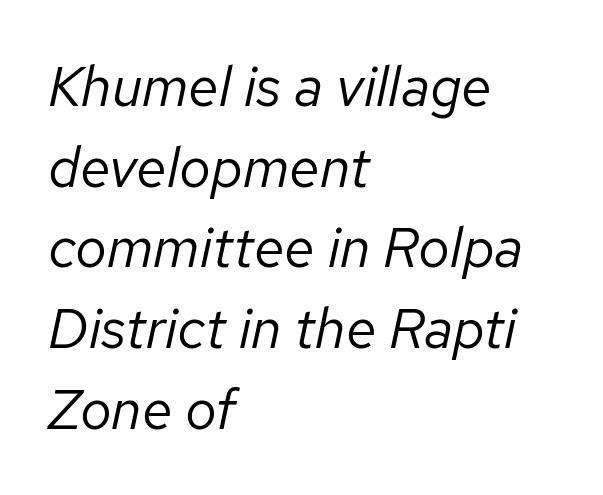
{"italic": "yes", "lean": "right", "slant_degrees": 12, "bold": "no", "weight": "regular", "width": "normal", "stroke_contrast": "low", "x_height": "medium", "monospaced": "no", "underline": "no", "align": "left", "line_spacing": "normal", "line_spacing_ratio": 1.44, "letter_spacing": "normal", "letter_spacing_em": 0.0, "glyph_px": 56}
